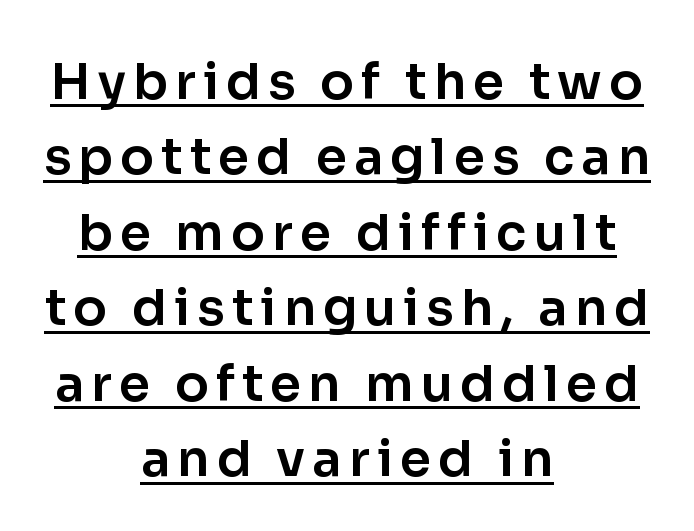
Tall strokes in this sample are plumb rather than angled. Compared with a flush-left layout, this one balances lines on the center instead. This sample has the flowing, uneven cadence of proportional lettering. Quick note: interline space is typical. A typographer would call this underscored text. Grotesque or geometric, the face here clearly has no serifs.
